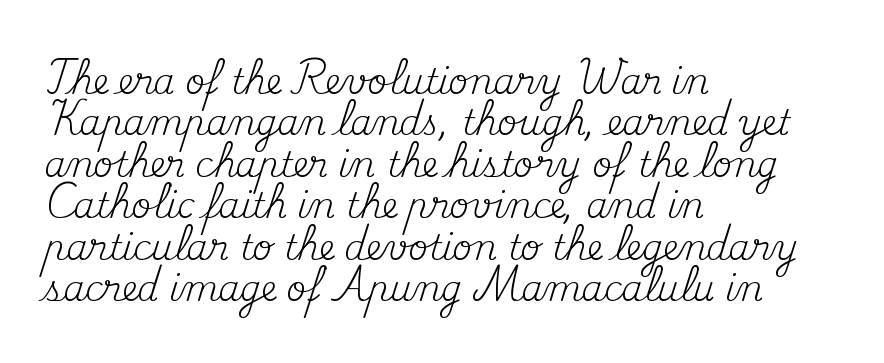
{"serif": "yes", "bold": "no", "weight": "regular", "width": "normal", "stroke_contrast": "medium", "x_height": "small", "monospaced": "no", "underline": "no", "align": "left", "line_spacing_ratio": 1.22, "letter_spacing": "normal", "letter_spacing_em": 0.0, "glyph_px": 34}
